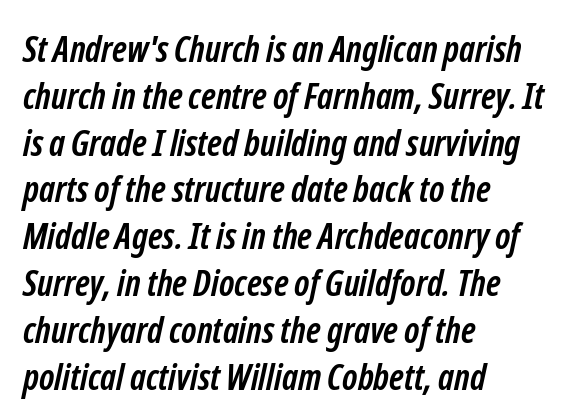
{"serif": "no", "bold": "yes", "weight": "semibold", "width": "condensed", "stroke_contrast": "low", "x_height": "medium", "monospaced": "no", "underline": "no", "align": "left", "line_spacing": "normal", "line_spacing_ratio": 1.3, "letter_spacing": "normal", "letter_spacing_em": 0.0, "glyph_px": 36}
